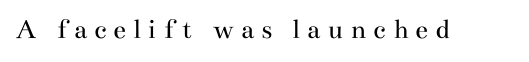
The image shows 29 px regular-weight, wide serif type, upright; set unusually wide letter spacing (+0.24 em), not underlined; medium stroke contrast and a small x-height.
